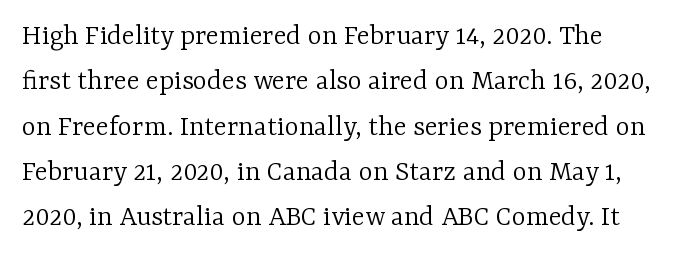
The image shows 30 px light serif type, upright; set normal line spacing (1.51x), normal letter spacing, not underlined; low stroke contrast and a medium x-height.
